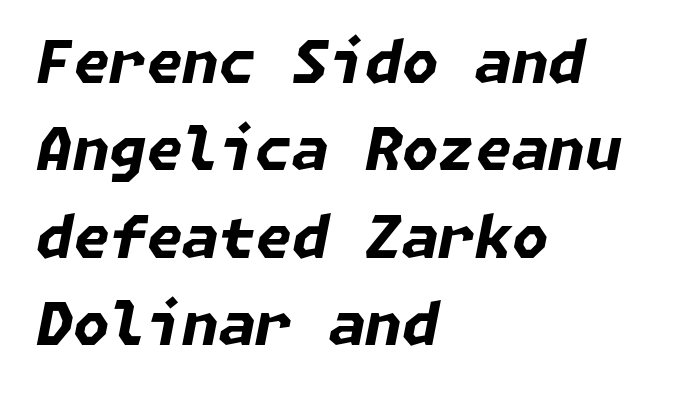
The image shows 59 px bold type, italic (leaning right); set left-aligned, normal line spacing (1.48x), normal letter spacing, not underlined; low stroke contrast and a medium x-height.
